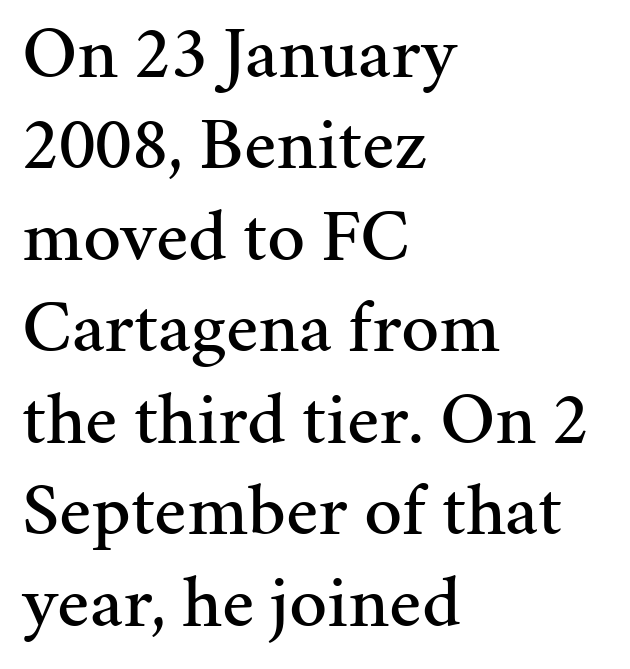
{"serif": "yes", "italic": "no", "width": "normal", "stroke_contrast": "medium", "x_height": "medium", "monospaced": "no", "underline": "no", "align": "left", "line_spacing_ratio": 1.22, "letter_spacing": "normal", "letter_spacing_em": 0.0, "glyph_px": 75}
